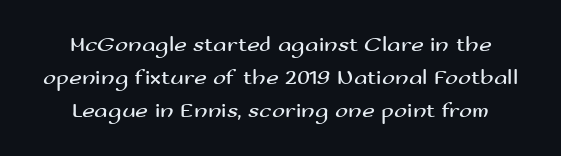
Q: Is the text bold? A: No.
Q: Is the text italic (slanted)? A: No, it is upright.
Q: Is the text underlined? A: No.
Q: How is the paragraph aligned? A: Centered.
Q: Is the spacing between letters normal or unusually wide? A: Normal.
Q: Is the spacing between lines tight, normal or loose? A: Normal.
